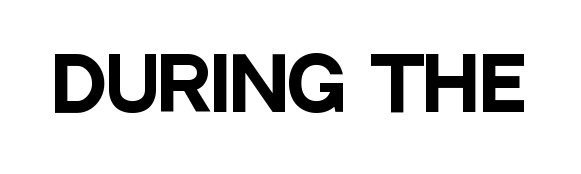
The lettering holds an erect, upright posture throughout. A typesetter would call this zero additional tracking. A typesetter would call this proportional, since set widths differ per character. Serif or sans? Sans — the stroke terminals are bare. Anything drawn beneath the words? Only blank space.
